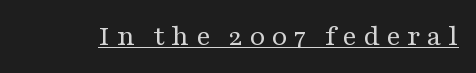
Weight: regular or lighter. The passage shown is typed in a proportional face where columns would drift. A typographer would call this underscored text. Quick note: not italic, upright.
